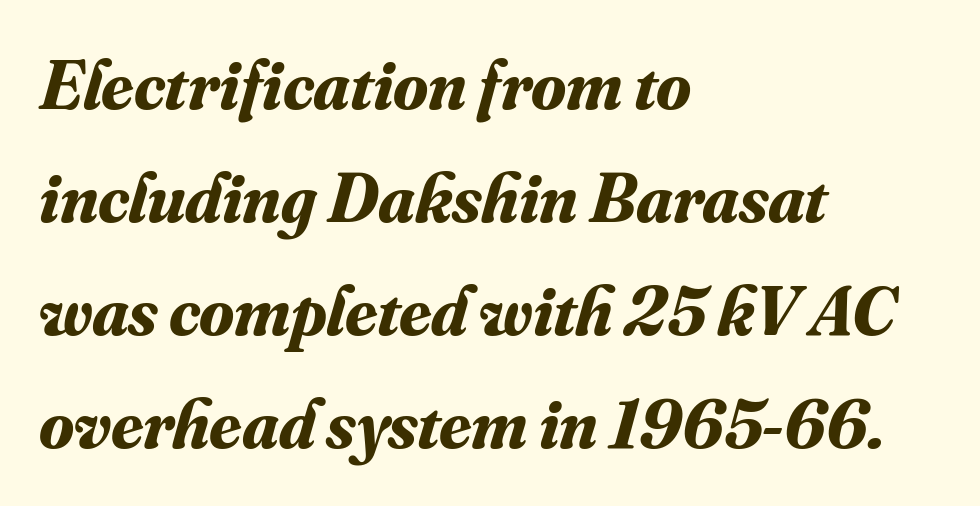
Q: Is the text bold? A: Yes.
Q: Is the text italic (slanted)? A: Yes, it leans right by about 16 degrees.
Q: Is the typeface a serif or a sans-serif typeface? A: Serif.
Q: Is the text underlined? A: No.
Q: How is the paragraph aligned? A: Left-aligned.
Q: Is the spacing between letters normal or unusually wide? A: Normal.
Q: Is the spacing between lines tight, normal or loose? A: Normal.
Q: Width (condensed, normal, or wide)? A: Normal.
Q: Stroke contrast? A: Medium.
Q: x-height? A: Small.
Q: Monospaced? A: No.
